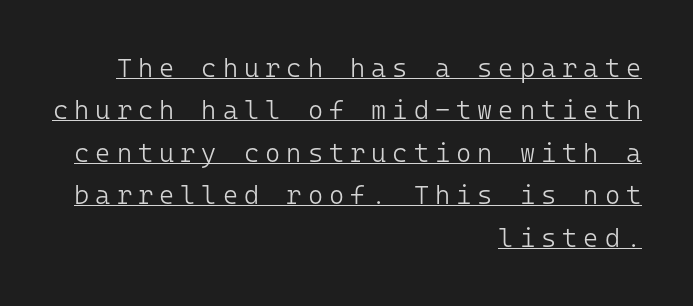
{"italic": "no", "bold": "no", "underline": "yes", "align": "right", "line_spacing": "normal", "line_spacing_ratio": 1.63, "letter_spacing": "wide", "letter_spacing_em": 0.23, "glyph_px": 26}
